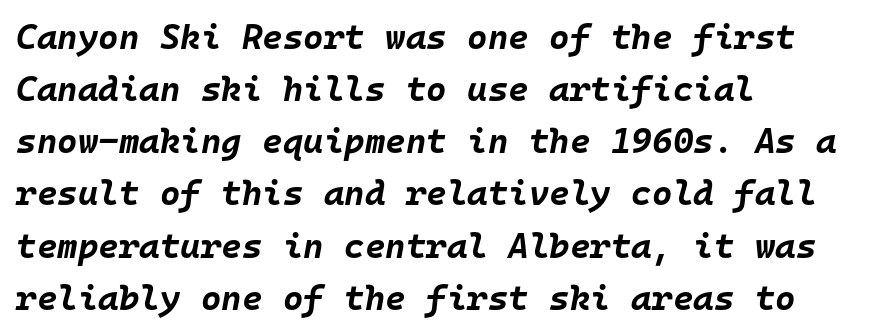
{"italic": "yes", "lean": "right", "slant_degrees": 10, "bold": "yes", "weight": "bold", "width": "normal", "stroke_contrast": "low", "x_height": "large", "monospaced": "yes", "underline": "no", "align": "left", "line_spacing": "normal", "line_spacing_ratio": 1.49, "letter_spacing": "normal", "letter_spacing_em": 0.0, "glyph_px": 35}
